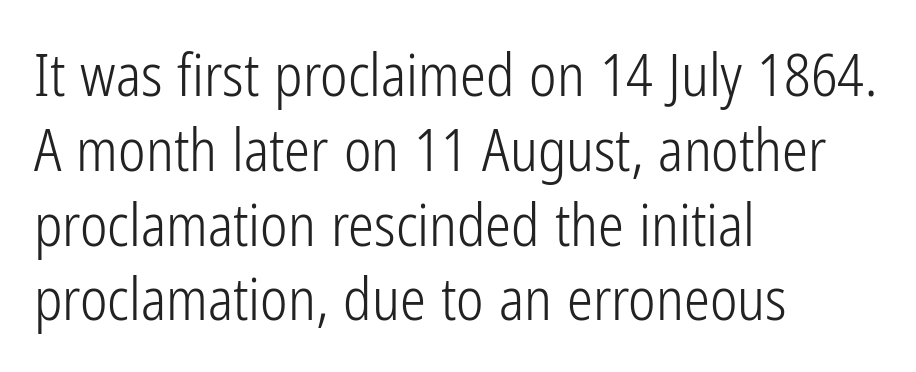
{"serif": "no", "italic": "no", "bold": "no", "weight": "light", "width": "condensed", "stroke_contrast": "low", "x_height": "medium", "monospaced": "no", "underline": "no", "align": "left", "line_spacing": "normal", "line_spacing_ratio": 1.29, "letter_spacing": "normal", "letter_spacing_em": 0.0, "glyph_px": 58}
